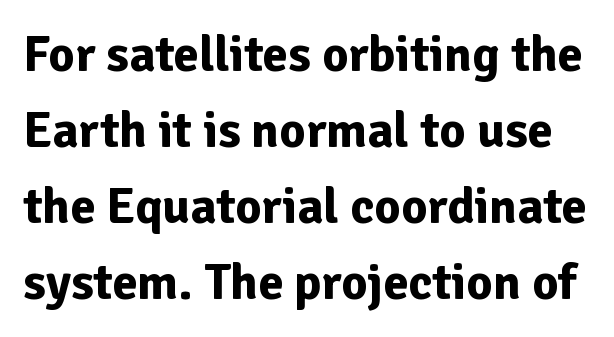
{"serif": "no", "italic": "no", "bold": "yes", "weight": "bold", "width": "normal", "stroke_contrast": "low", "x_height": "medium", "monospaced": "no", "underline": "no", "line_spacing": "normal", "line_spacing_ratio": 1.49, "letter_spacing": "normal", "letter_spacing_em": 0.0, "glyph_px": 51}
